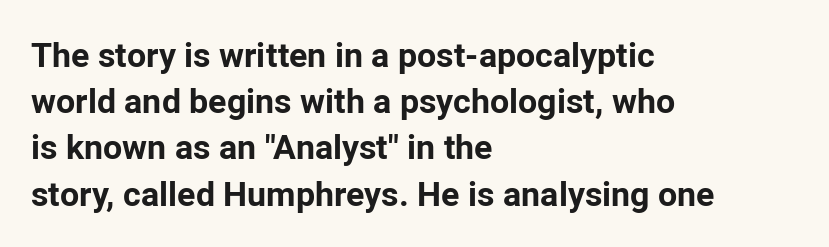
{"serif": "no", "italic": "no", "bold": "yes", "weight": "bold", "width": "normal", "stroke_contrast": "low", "x_height": "medium", "monospaced": "no", "underline": "no", "align": "left", "line_spacing": "normal", "line_spacing_ratio": 1.36, "letter_spacing": "normal", "letter_spacing_em": 0.0, "glyph_px": 34}
